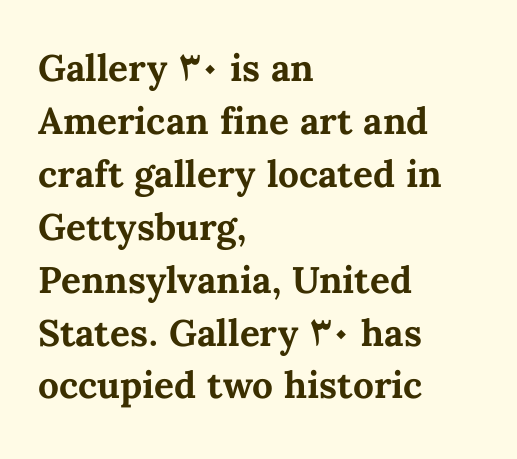
Q: Is the text bold? A: Yes.
Q: Is the text italic (slanted)? A: No, it is upright.
Q: Is the text underlined? A: No.
Q: How is the paragraph aligned? A: Left-aligned.
Q: Is the spacing between letters normal or unusually wide? A: Normal.
Q: Is the spacing between lines tight, normal or loose? A: Normal.
Q: Width (condensed, normal, or wide)? A: Normal.
Q: Stroke contrast? A: Medium.
Q: x-height? A: Medium.
Q: Monospaced? A: No.
